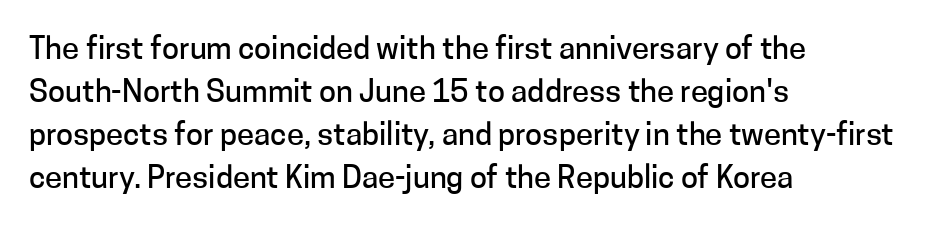
The image shows 31 px sans-serif type, upright; set left-aligned, normal line spacing (1.39x), normal letter spacing, not underlined; low stroke contrast and a medium x-height.
